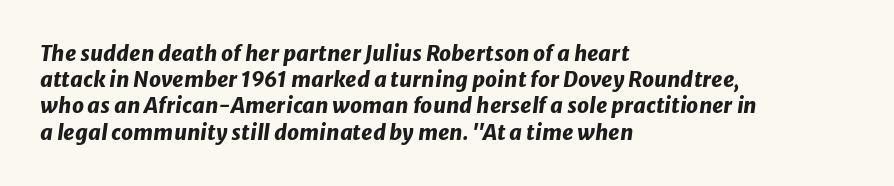
The string is rendered with underlining switched off. Heavy, bold letterforms. Slanted lettering throughout. This rendering leaves character spacing at its baseline value.
